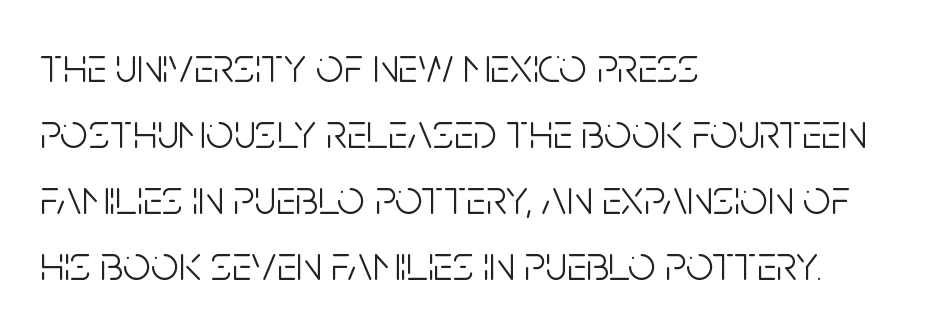
Compared with typical paragraphs, the rows here are spaced about the same. On a weight scale, this lands at 450 or below. Between one letter and the next there's only the usual sliver of space. The rag falls on the right side of this text block. These lines are rendered in a variable-pitch font.
